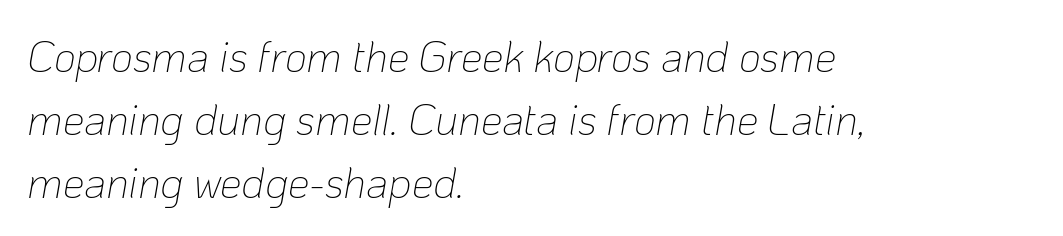
The text block is weighted toward the left margin, trailing off unevenly rightward. Each row of text sits above clean, open space. Think of a printed novel: that variable character pitch is what you see here. A quiet, ordinary-to-light weight characterises the typeface. The letters are slanted; this is an italic face. The gaps between neighbouring characters are ordinary and unremarkable.
